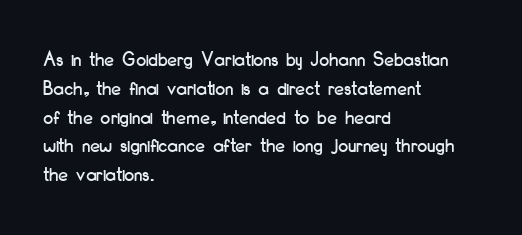
Descender tails drop into unmarked territory. Horizontal alignment here is leftward, the default for most running prose. Does extra space separate the letters? No, they use regular spacing. Upright lettering throughout. Evenly set lines give the paragraph a standard silhouette.
